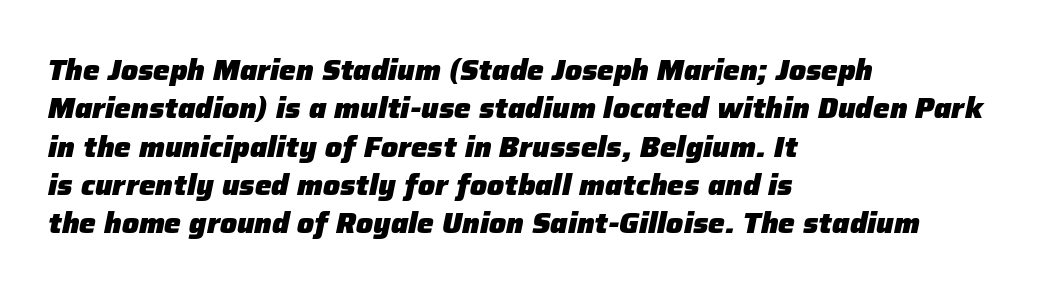
Is this a fixed-width face? No — the glyphs have proportional, varying widths. Chunky letters — that's bold for sure. The paragraph has a hard left edge and a soft right edge. Plain, unruled lines of type. A typesetter would mark this as italic.
